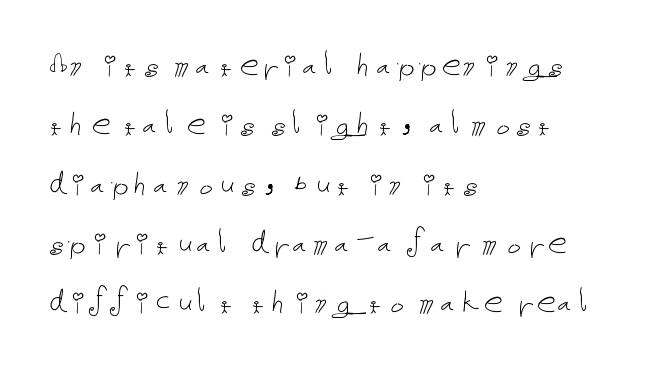
Q: Is the text bold? A: No.
Q: Is the text italic (slanted)? A: No, it is upright.
Q: Is the text underlined? A: No.
Q: How is the paragraph aligned? A: Left-aligned.
Q: Is the spacing between letters normal or unusually wide? A: Normal.
Q: Is the spacing between lines tight, normal or loose? A: Normal.
Q: Width (condensed, normal, or wide)? A: Normal.
Q: Stroke contrast? A: Low.
Q: x-height? A: Medium.
